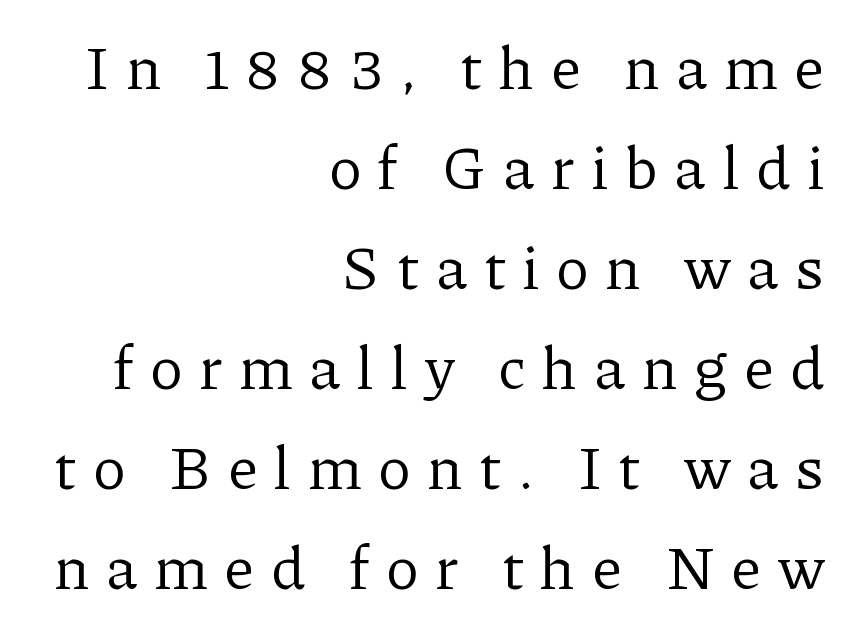
This block has exactly the height ordinary leading produces. Here the designer chose a conventional face with non-uniform glyph widths. Unlike a clean sans, this face finishes its strokes with serifs. On a weight scale, this lands at 450 or below. The lines in this sample share a right terminus and differ only in where they begin.
